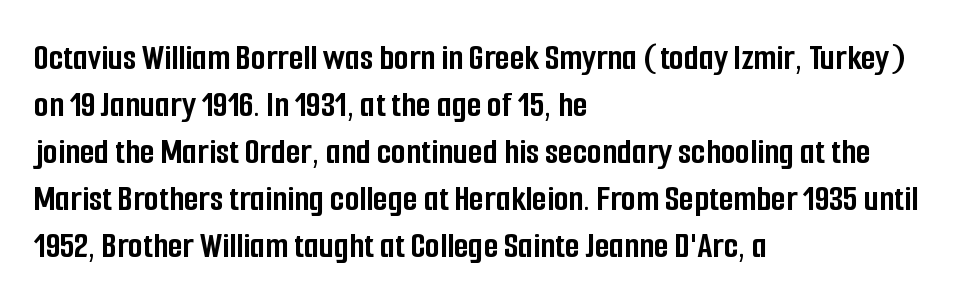
The image shows 38 px semibold, condensed sans-serif type, upright; set left-aligned, line spacing 1.24x, normal letter spacing, not underlined; low stroke contrast and a medium x-height.
